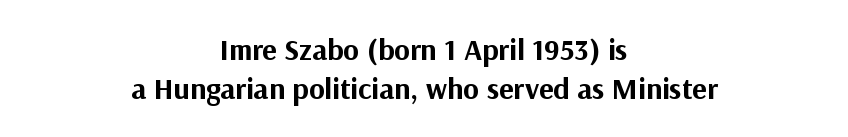
Q: Is the text bold? A: Yes.
Q: Is the text italic (slanted)? A: No, it is upright.
Q: Is the typeface a serif or a sans-serif typeface? A: Sans-serif.
Q: Is the text underlined? A: No.
Q: How is the paragraph aligned? A: Centered.
Q: Is the spacing between letters normal or unusually wide? A: Normal.
Q: Is the spacing between lines tight, normal or loose? A: Normal.
Q: Width (condensed, normal, or wide)? A: Normal.
Q: Stroke contrast? A: Medium.
Q: x-height? A: Medium.
Q: Monospaced? A: No.
